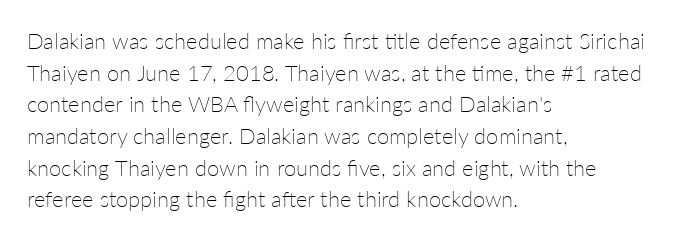
Ordinary non-slanted type is in use. Whoever set this chose a conventional vertical rhythm. Nothing unusual about the tracking: characters are spaced as the font intends. Every row of glyphs begins at an identical x-position on the left.
